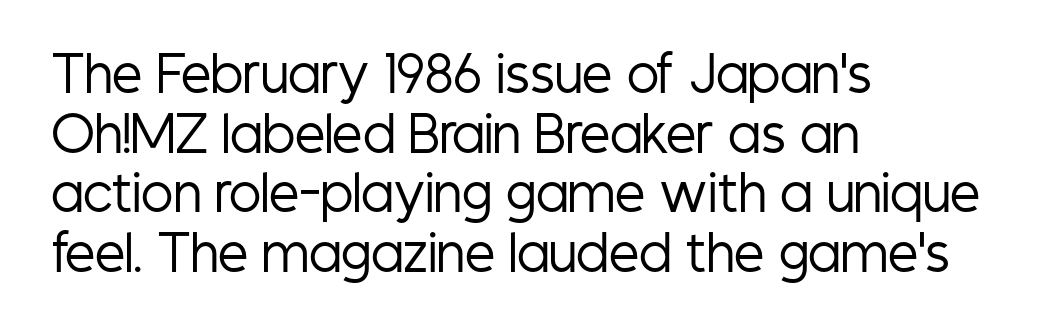
The image shows 48 px regular-weight, condensed sans-serif type, upright; set left-aligned, line spacing 1.24x, normal letter spacing, not underlined; low stroke contrast and a medium x-height.
